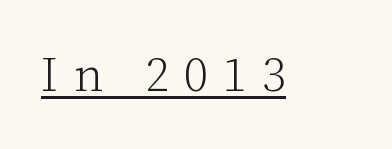
The image shows 48 px light serif type, upright; set unusually wide letter spacing (+0.31 em), underlined; low stroke contrast and a medium x-height.
